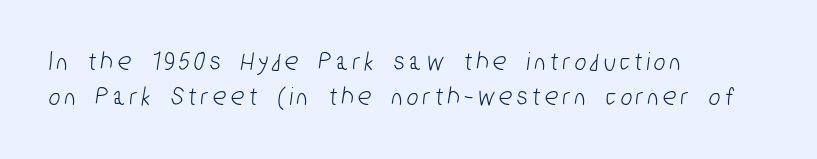
Q: Is the text underlined? A: No.
Q: How is the paragraph aligned? A: Left-aligned.
Q: Is the spacing between lines tight, normal or loose? A: Normal.
